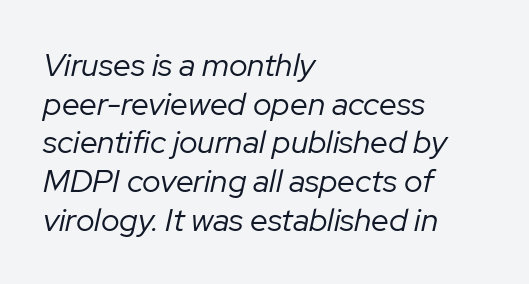
The image shows 32 px regular-weight type, italic (leaning right); set left-aligned, line spacing 1.21x, normal letter spacing, not underlined; low stroke contrast and a medium x-height.
